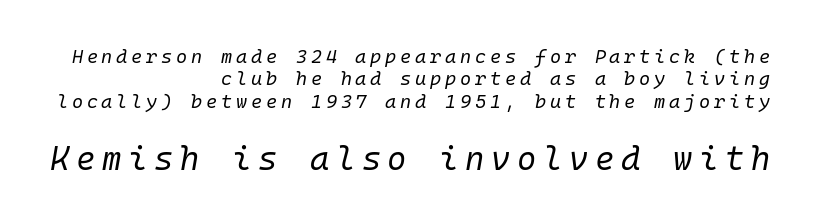
The glyphs look as if they've been sheared to an angle. The tracking jumps out immediately: characters are airy and widely separated. Where is the straight margin? On the right. Typesetter's note — lower block bumped up in size, upper block left smaller.
